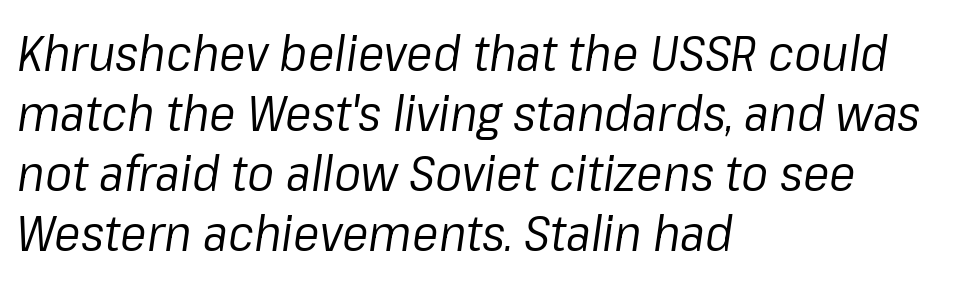
{"italic": "yes", "lean": "right", "slant_degrees": 8, "bold": "no", "weight": "regular", "width": "normal", "stroke_contrast": "low", "x_height": "medium", "monospaced": "no", "underline": "no", "align": "left", "line_spacing_ratio": 1.2, "letter_spacing": "normal", "letter_spacing_em": 0.0, "glyph_px": 50}
